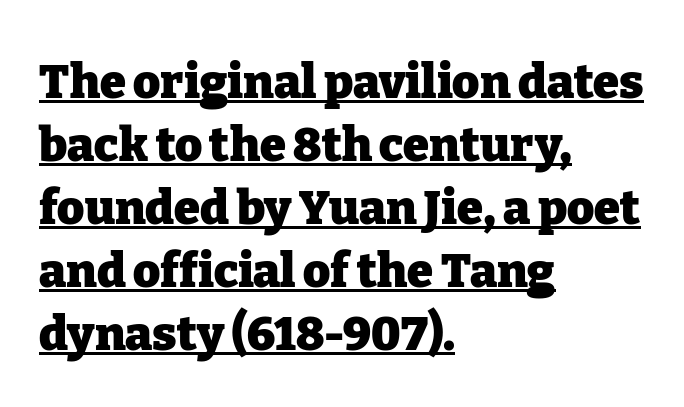
{"serif": "yes", "italic": "no", "bold": "yes", "weight": "heavy", "width": "normal", "stroke_contrast": "low", "x_height": "medium", "monospaced": "no", "underline": "yes", "align": "left", "line_spacing": "normal", "line_spacing_ratio": 1.34, "letter_spacing": "normal", "letter_spacing_em": 0.0, "glyph_px": 47}
